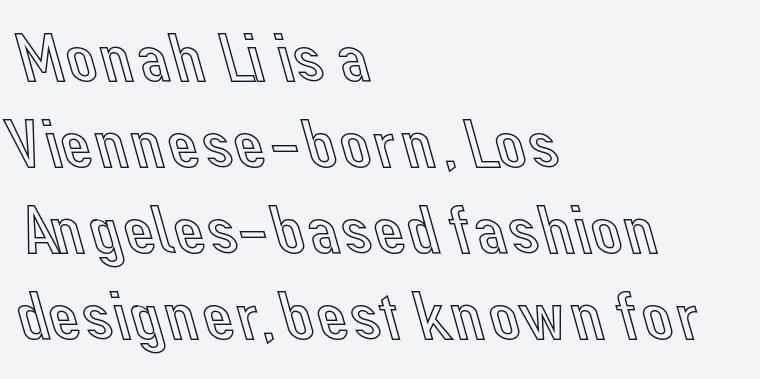
Q: Is the text italic (slanted)? A: Yes.
Q: Is the text underlined? A: No.
Q: How is the paragraph aligned? A: Left-aligned.
Q: Is the spacing between letters normal or unusually wide? A: Normal.
Q: Width (condensed, normal, or wide)? A: Normal.
Q: x-height? A: Medium.
Q: Monospaced? A: No.
